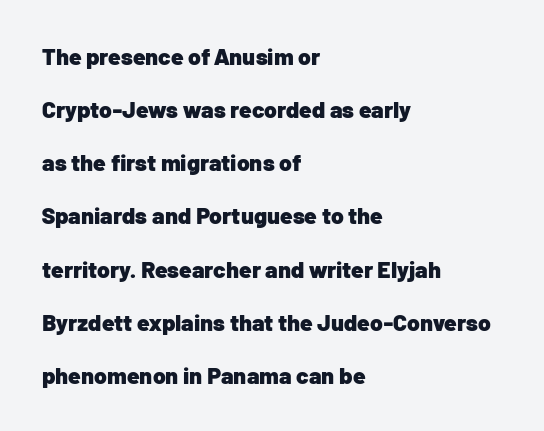
Characters remain perfectly vertical along every line. Standard letterfit; no display-style spreading of the glyphs. The setting favours the left margin, as ordinary paragraphs usually do. Heavy, bold letterforms. Plain, unruled lines of type.
